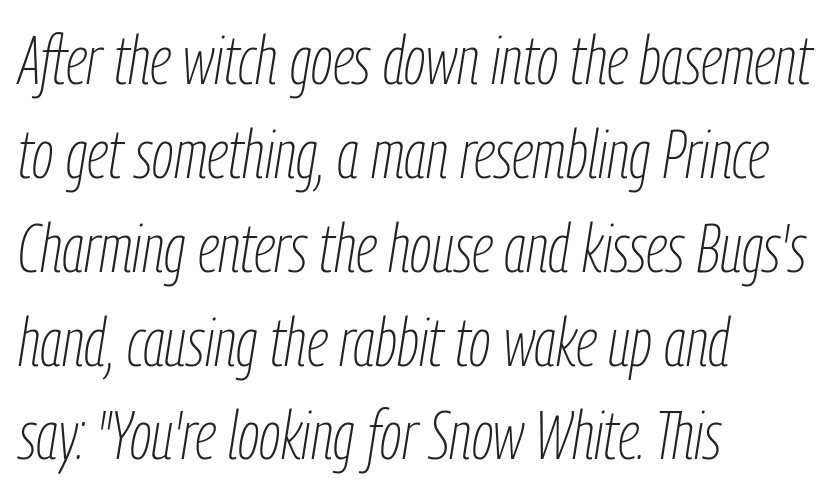
Q: Is the text bold? A: No.
Q: Is the text italic (slanted)? A: Yes, it leans right by about 9 degrees.
Q: Is the text underlined? A: No.
Q: How is the paragraph aligned? A: Left-aligned.
Q: Is the spacing between letters normal or unusually wide? A: Normal.
Q: Is the spacing between lines tight, normal or loose? A: Normal.
Q: Width (condensed, normal, or wide)? A: Condensed.
Q: Stroke contrast? A: Low.
Q: x-height? A: Medium.
Q: Monospaced? A: No.
